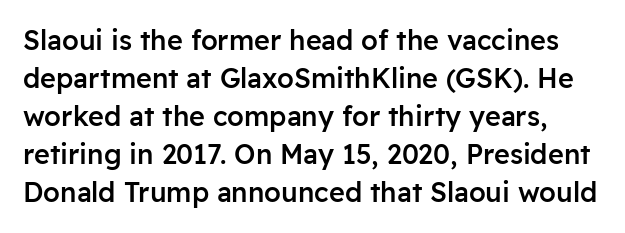
Q: Is the text bold? A: Semi-bold.
Q: Is the text italic (slanted)? A: No, it is upright.
Q: Is the text underlined? A: No.
Q: Is the spacing between letters normal or unusually wide? A: Normal.
Q: Is the spacing between lines tight, normal or loose? A: Normal.
